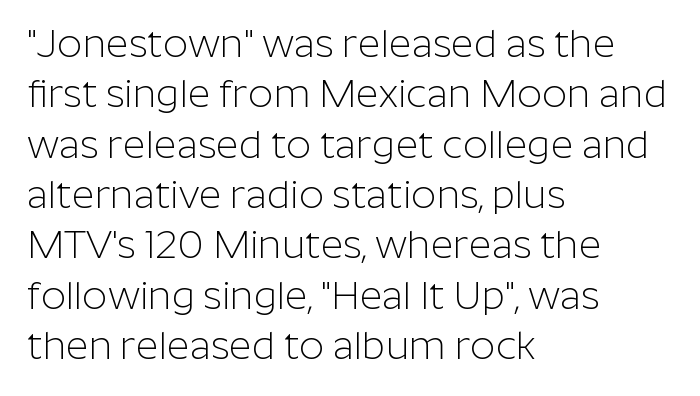
Which margin do the lines hug? The left one — the right edge is uneven. These lines were composed using upright roman letters. Words float on clear page, feet unadorned. Stems here are at most as thick as an everyday book face. Leading: standard.
